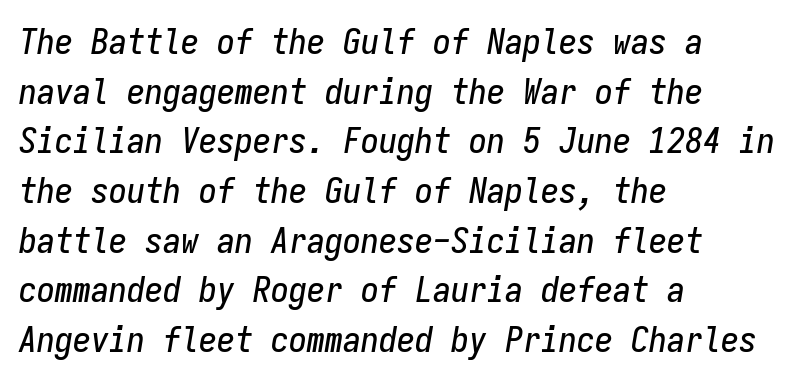
Interline gaps are of average width in this sample. Rendered with sloped, italic letterforms. Underline: absent. Teacher's note: observe the even left margin — that is flush-left alignment. Here the designer chose a console-style face with uniform glyph widths. This rendering leaves character spacing at its baseline value.
